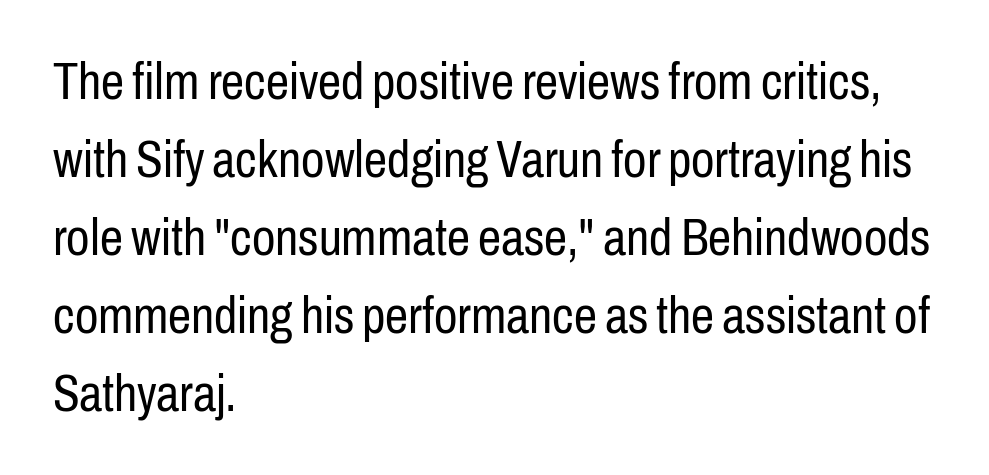
{"serif": "no", "italic": "no", "bold": "no", "weight": "regular", "width": "condensed", "stroke_contrast": "low", "x_height": "medium", "monospaced": "no", "underline": "no", "align": "left", "line_spacing": "normal", "line_spacing_ratio": 1.5, "letter_spacing": "normal", "letter_spacing_em": 0.0, "glyph_px": 52}
